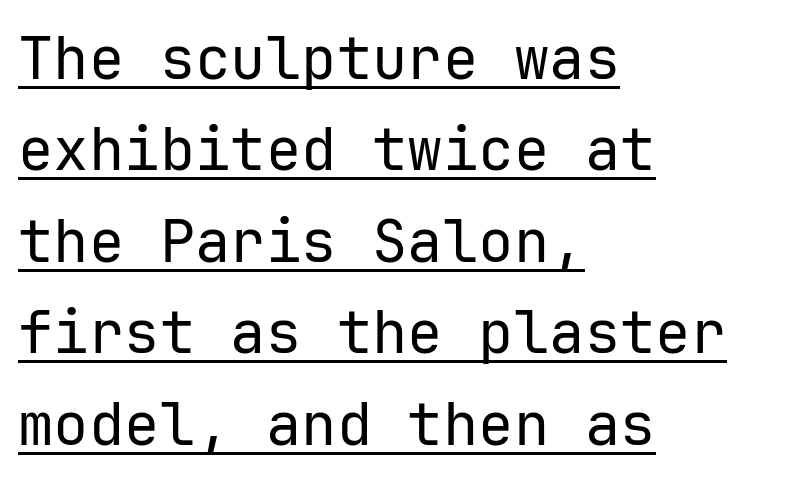
Every character here occupies the same horizontal width, giving the sample a typewriter-like rhythm. Italic: no, the glyphs are upright roman. The setting favours the left margin, as ordinary paragraphs usually do. Regular leading. These lines keep a tight, regular rhythm from letter to letter. Observe the absence of serifs on each vertical stroke in this sample.
